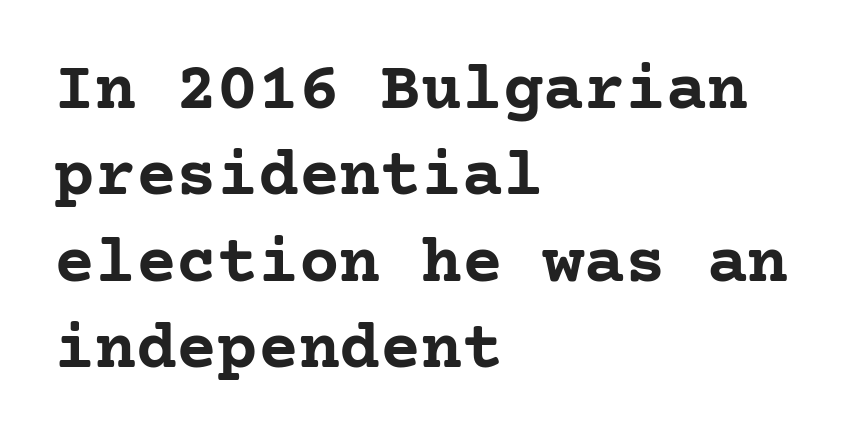
{"serif": "yes", "italic": "no", "bold": "yes", "weight": "semibold", "width": "normal", "stroke_contrast": "low", "x_height": "medium", "underline": "no", "align": "left", "line_spacing": "normal", "line_spacing_ratio": 1.27, "letter_spacing": "normal", "letter_spacing_em": 0.0, "glyph_px": 68}
